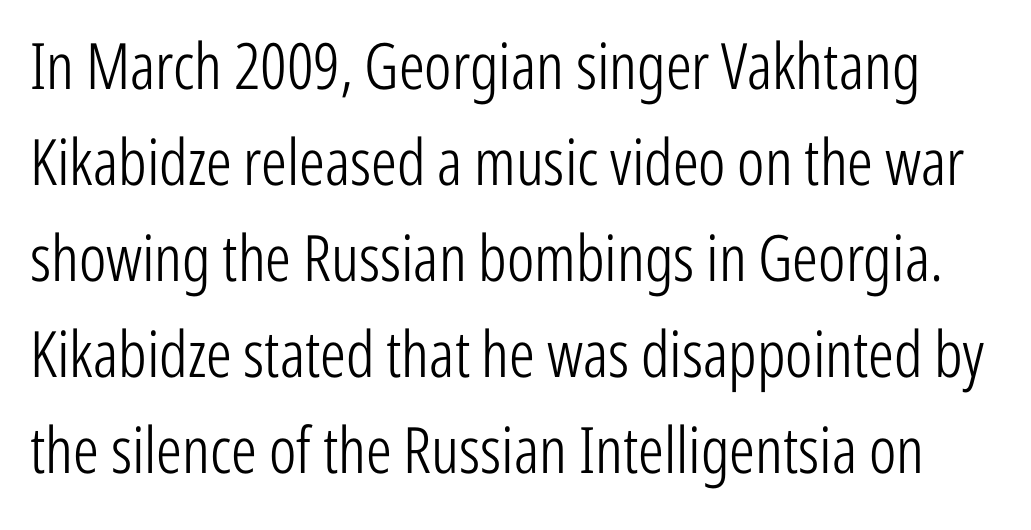
You could not count columns in this text — the font is proportionally spaced. This is sans-serif lettering, the kind often seen on screens and signage. Letters have the restrained weight of plain body copy at most. Lines of text with bare space underneath.
